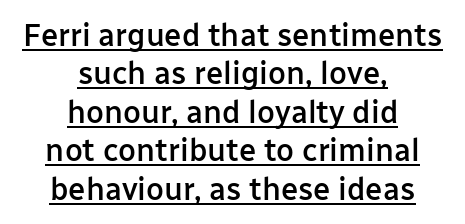
{"serif": "no", "italic": "no", "bold": "semi", "weight": "semibold", "width": "normal", "stroke_contrast": "low", "x_height": "medium", "monospaced": "no", "underline": "yes", "align": "center", "line_spacing_ratio": 1.24, "letter_spacing": "normal", "letter_spacing_em": 0.0, "glyph_px": 31}
